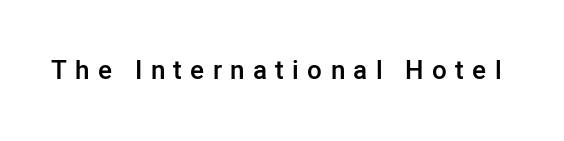
Q: Is the text bold? A: Semi-bold.
Q: Is the text italic (slanted)? A: No, it is upright.
Q: Is the text underlined? A: No.
Q: Is the spacing between letters normal or unusually wide? A: Unusually wide.
